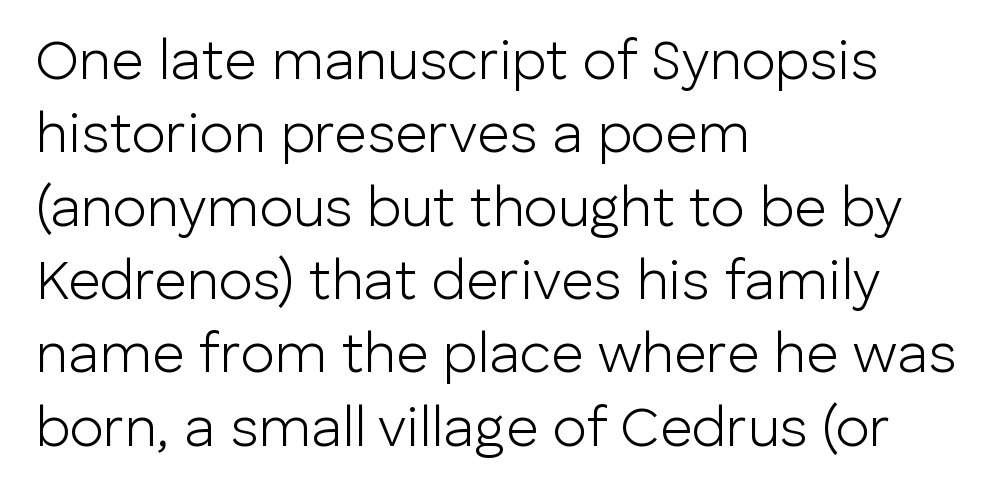
Q: Is the text bold? A: No.
Q: Is the text italic (slanted)? A: No, it is upright.
Q: Is the typeface a serif or a sans-serif typeface? A: Sans-serif.
Q: Is the text underlined? A: No.
Q: How is the paragraph aligned? A: Left-aligned.
Q: Is the spacing between letters normal or unusually wide? A: Normal.
Q: Is the spacing between lines tight, normal or loose? A: Normal.
Q: Width (condensed, normal, or wide)? A: Normal.
Q: Stroke contrast? A: Low.
Q: x-height? A: Medium.
Q: Monospaced? A: No.
